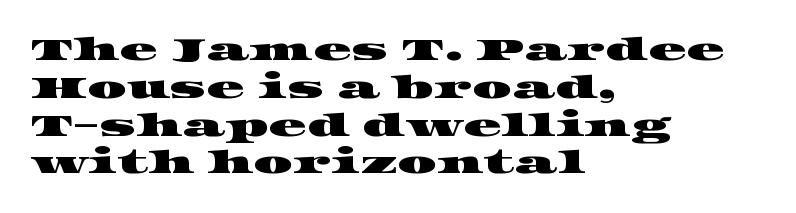
Regarding serifs, this sample has them. Nothing unusual about the tracking: characters are spaced as the font intends. The passage shown is typed in a proportional face where columns would drift. Every row of glyphs begins at an identical x-position on the left. Glance below the letters and you will spot only blank space.
